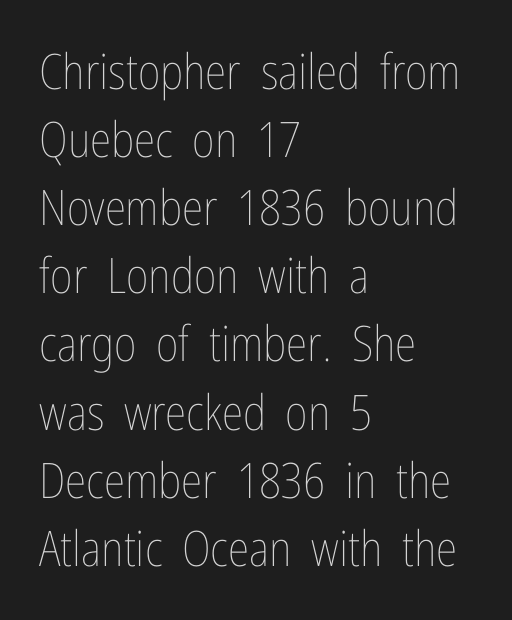
Q: Is the text bold? A: No.
Q: Is the text italic (slanted)? A: No, it is upright.
Q: Is the text underlined? A: No.
Q: How is the paragraph aligned? A: Left-aligned.
Q: Is the spacing between letters normal or unusually wide? A: Normal.
Q: Is the spacing between lines tight, normal or loose? A: Normal.
Q: Width (condensed, normal, or wide)? A: Condensed.
Q: Stroke contrast? A: Low.
Q: x-height? A: Medium.
Q: Monospaced? A: No.
